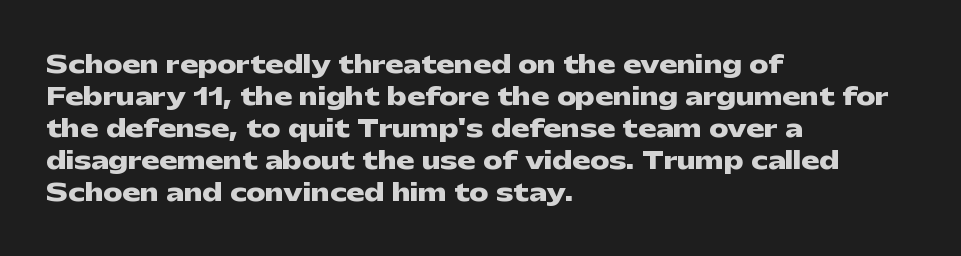
How are the letters spaced? Ordinarily, with no added tracking. Left-aligned paragraph, ragged on the right. The rows are spaced the way most documents space them. The glyphs are unaccompanied by any horizontal stroke below them. Weight check: bold — yes, fully. Ordinary non-slanted type is in use.
